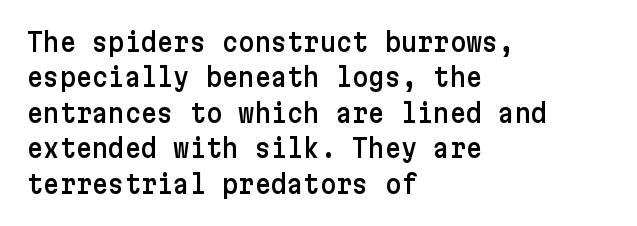
Q: Is the text italic (slanted)? A: No, it is upright.
Q: Is the text underlined? A: No.
Q: How is the paragraph aligned? A: Left-aligned.
Q: Is the spacing between letters normal or unusually wide? A: Normal.
Q: Is the spacing between lines tight, normal or loose? A: Normal.
